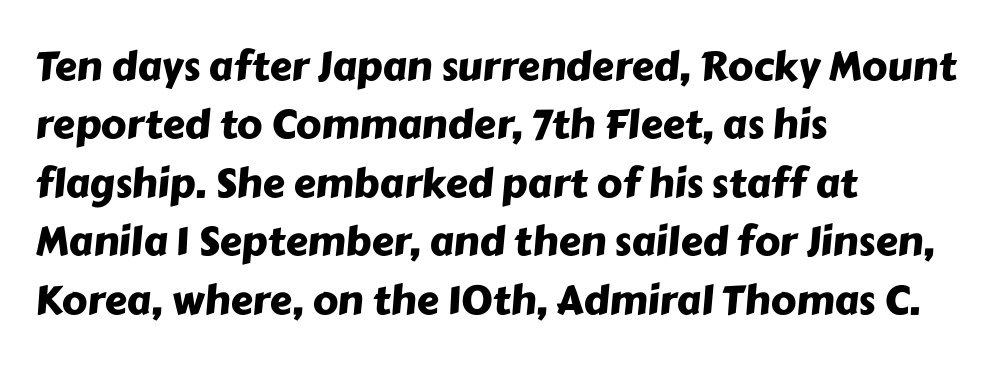
This is sans-serif lettering, the kind often seen on screens and signage. Regarding leading, the lines here are spaced in the standard way. A bare baseline throughout the passage. Varying glyph widths throughout — classic text-font behaviour.
